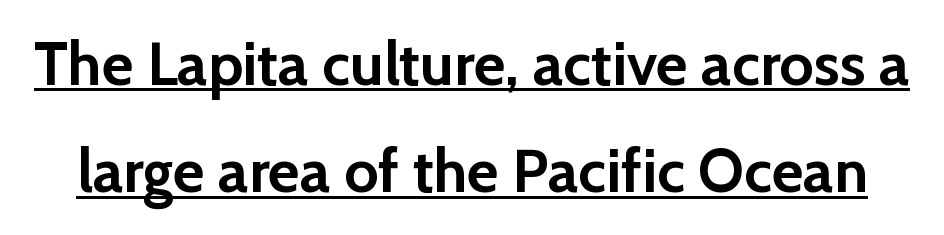
The image shows 61 px semibold sans-serif type, upright; set line spacing 1.76x, normal letter spacing, underlined; low stroke contrast and a medium x-height.
